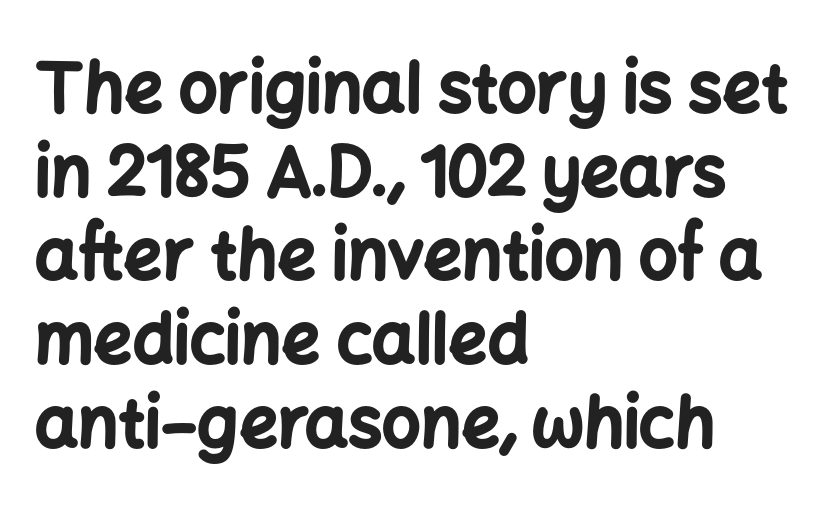
The image shows 68 px bold sans-serif type, upright; set left-aligned, line spacing 1.23x, normal letter spacing, not underlined; low stroke contrast and a medium x-height.
